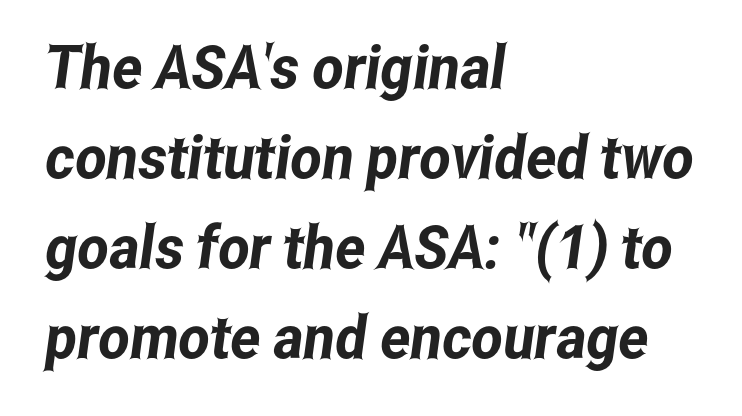
The designer went with a sans here, leaving each stem footless. Reading down the block, your eye returns to a fixed left position each line. Here the designer chose a conventional face with non-uniform glyph widths. Leading: standard. The passage shown has conventional tracking throughout. Each row of text sits above clean, open space.
